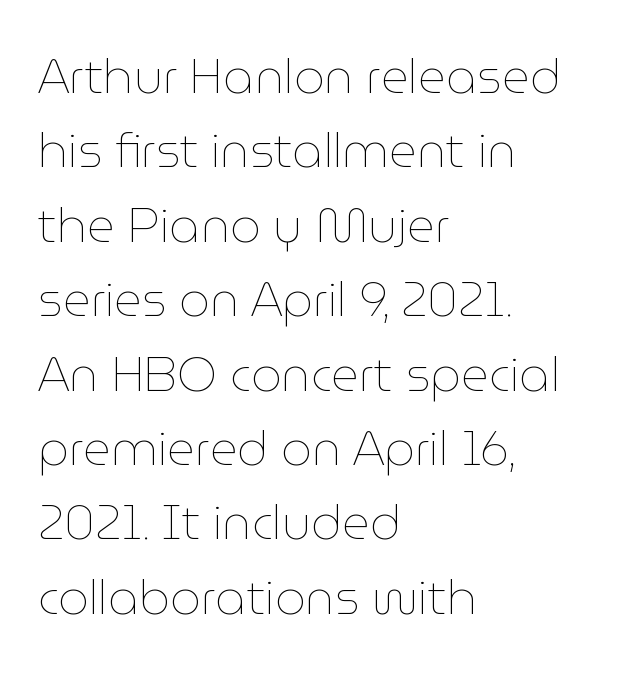
{"italic": "no", "bold": "no", "weight": "thin", "width": "normal", "stroke_contrast": "low", "x_height": "medium", "monospaced": "no", "underline": "no", "align": "left", "line_spacing": "normal", "line_spacing_ratio": 1.55, "letter_spacing": "normal", "letter_spacing_em": 0.0, "glyph_px": 48}
